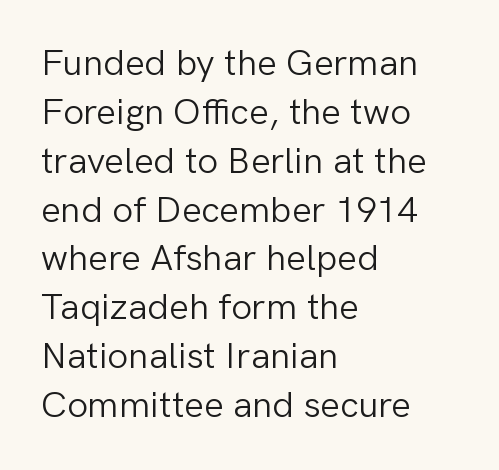
{"serif": "no", "italic": "no", "bold": "no", "weight": "light", "width": "normal", "stroke_contrast": "low", "x_height": "medium", "monospaced": "no", "underline": "no", "align": "left", "line_spacing": "normal", "line_spacing_ratio": 1.32, "letter_spacing": "normal", "letter_spacing_em": 0.0, "glyph_px": 37}
